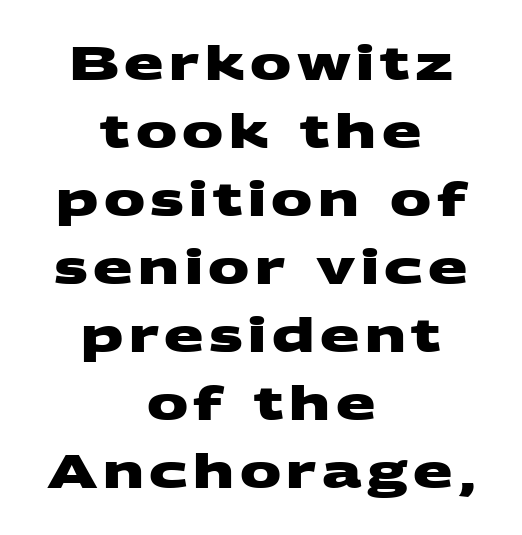
The image shows 46 px heavy, wide sans-serif type; set centered, normal line spacing (1.48x), not underlined; medium stroke contrast and a large x-height.
